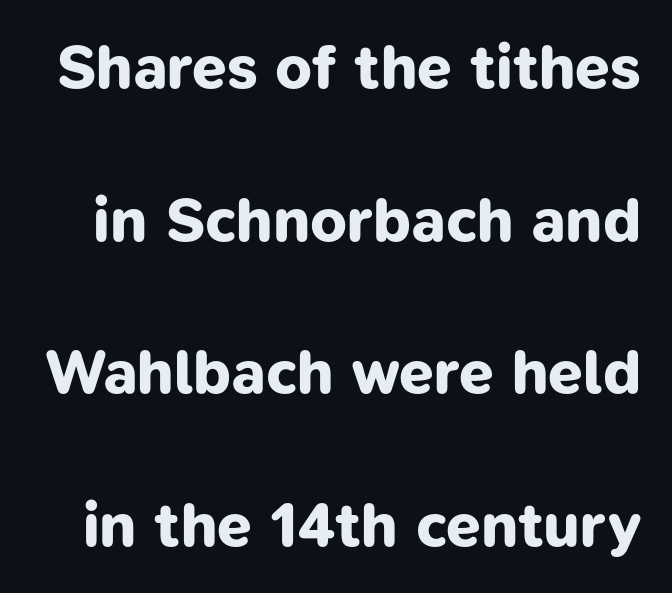
The image shows 62 px bold sans-serif type; set loose line spacing (2.46x), normal letter spacing, not underlined; low stroke contrast and a medium x-height.
